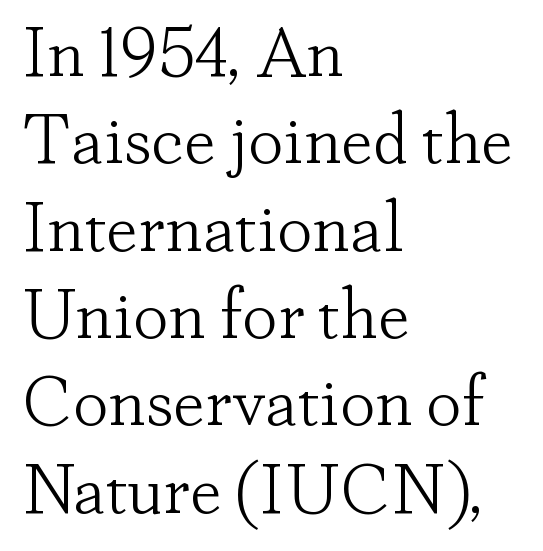
The paragraph shown leans on its left margin. The typography opts for an upright posture over an oblique one. Tracking value appears to be zero — textbook default spacing. No word sits above an underline.
